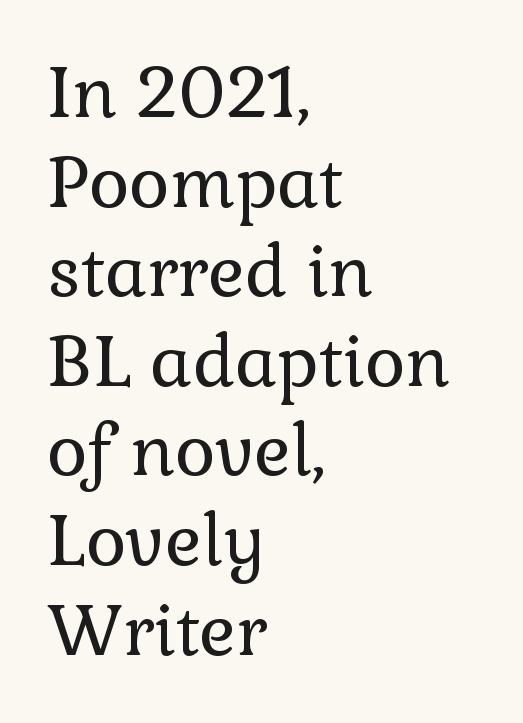
Q: Is the text bold? A: No.
Q: Is the text italic (slanted)? A: No, it is upright.
Q: Is the typeface a serif or a sans-serif typeface? A: Serif.
Q: Is the text underlined? A: No.
Q: How is the paragraph aligned? A: Left-aligned.
Q: Is the spacing between letters normal or unusually wide? A: Normal.
Q: Is the spacing between lines tight, normal or loose? A: Normal.
Q: Width (condensed, normal, or wide)? A: Normal.
Q: x-height? A: Medium.
Q: Monospaced? A: No.
